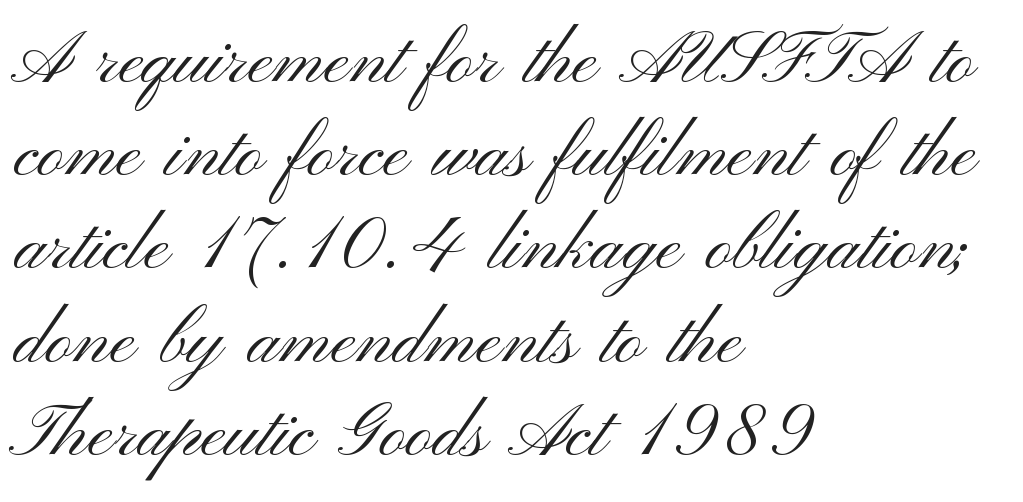
The image shows 74 px light, wide sans-serif type; set left-aligned, normal line spacing (1.26x), normal letter spacing, not underlined; medium stroke contrast and a small x-height.
